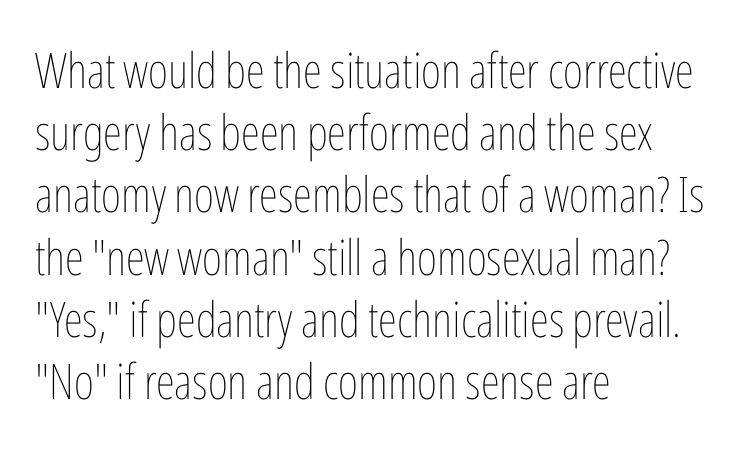
Check under the words: just untouched page. Weight: regular or lighter. The letters advance in unequal steps, a hallmark of proportional type. The rendering uses a moderate line-height, typical for paragraphs. This sample is left-justified, so line endings fall wherever the words run out. Rendered with straight, roman letterforms.
